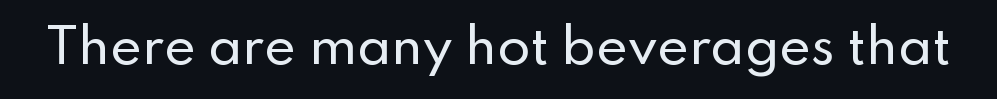
Proportional: the letters do not fall into vertical columns. Honestly, the letter spacing is just normal — you wouldn't notice it. Each letter's strokes conclude bluntly, with no projecting serifs. Type without underlining. The letters stand straight up with perfectly vertical stems.
